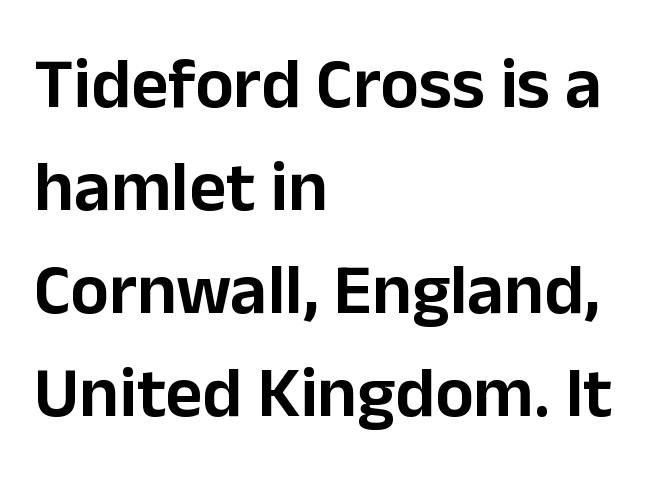
The image shows 72 px sans-serif type, upright; set left-aligned, normal line spacing (1.43x), normal letter spacing, not underlined; low stroke contrast and a medium x-height.
